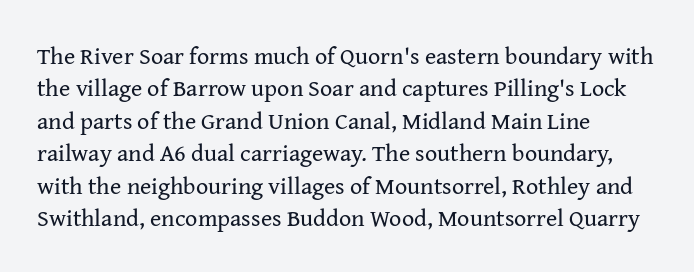
The typesetter chose a ragged-right arrangement here. In terms of letterspacing, this is plain default setting. Descenders hang freely into open space. A typesetter would call this leading conventional body-copy spacing. Stems and bowls with no extra thickness — not bold.
